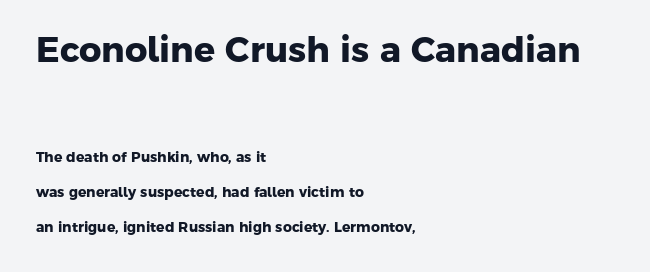
Q: Is the text bold? A: Yes.
Q: Is the typeface a serif or a sans-serif typeface? A: Sans-serif.
Q: Is the text underlined? A: No.
Q: How is the paragraph aligned? A: Left-aligned.
Q: Is the spacing between letters normal or unusually wide? A: Normal.
Q: Is the spacing between lines tight, normal or loose? A: Loose.
Q: Which block of text is set in a larger size, the first (top) or the second (bottom)? A: The first (top) one.
Q: Width (condensed, normal, or wide)? A: Normal.
Q: Stroke contrast? A: Low.
Q: x-height? A: Medium.
Q: Monospaced? A: No.
